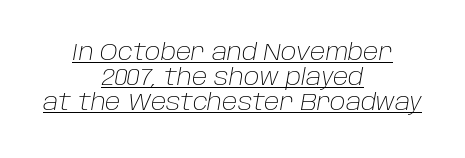
The image shows 23 px text type, italic (leaning right); set centered, tight line spacing (1.09x), normal letter spacing, underlined.
